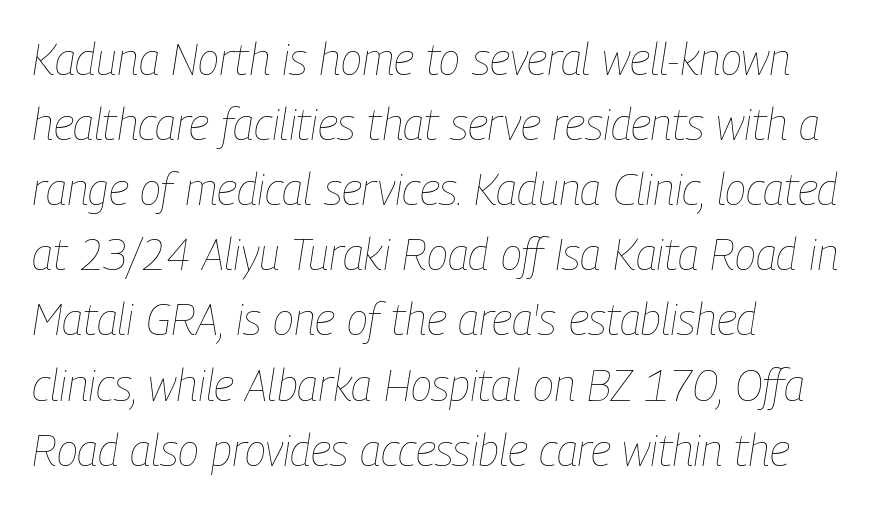
Q: Is the text bold? A: No.
Q: Is the text italic (slanted)? A: Yes, it leans right by about 9 degrees.
Q: Is the text underlined? A: No.
Q: How is the paragraph aligned? A: Left-aligned.
Q: Is the spacing between letters normal or unusually wide? A: Normal.
Q: Is the spacing between lines tight, normal or loose? A: Normal.
Q: Width (condensed, normal, or wide)? A: Condensed.
Q: Stroke contrast? A: Low.
Q: x-height? A: Medium.
Q: Monospaced? A: No.
